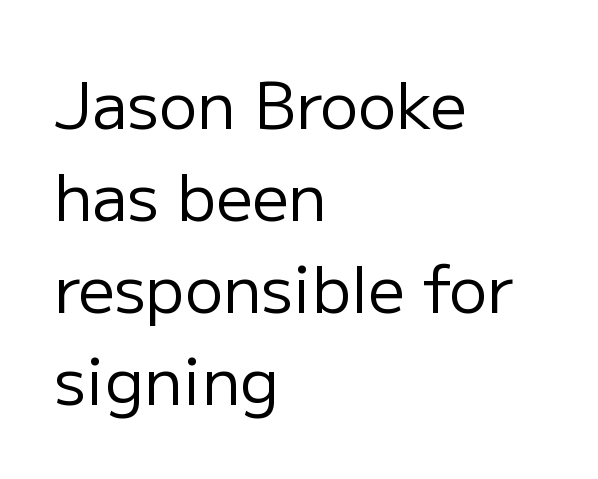
Q: Is the text bold? A: No.
Q: Is the text italic (slanted)? A: No, it is upright.
Q: Is the typeface a serif or a sans-serif typeface? A: Sans-serif.
Q: Is the text underlined? A: No.
Q: How is the paragraph aligned? A: Left-aligned.
Q: Is the spacing between letters normal or unusually wide? A: Normal.
Q: Is the spacing between lines tight, normal or loose? A: Normal.
Q: Width (condensed, normal, or wide)? A: Normal.
Q: Stroke contrast? A: Low.
Q: x-height? A: Medium.
Q: Monospaced? A: No.
